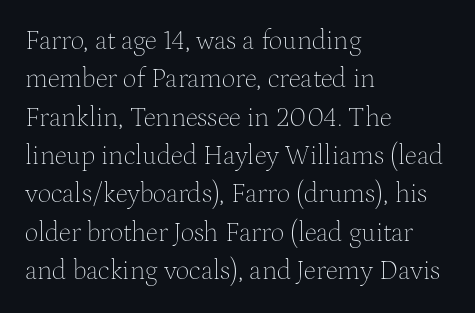
Q: Is the text bold? A: No.
Q: Is the text italic (slanted)? A: No, it is upright.
Q: Is the text underlined? A: No.
Q: How is the paragraph aligned? A: Left-aligned.
Q: Is the spacing between letters normal or unusually wide? A: Normal.
Q: Is the spacing between lines tight, normal or loose? A: Normal.
